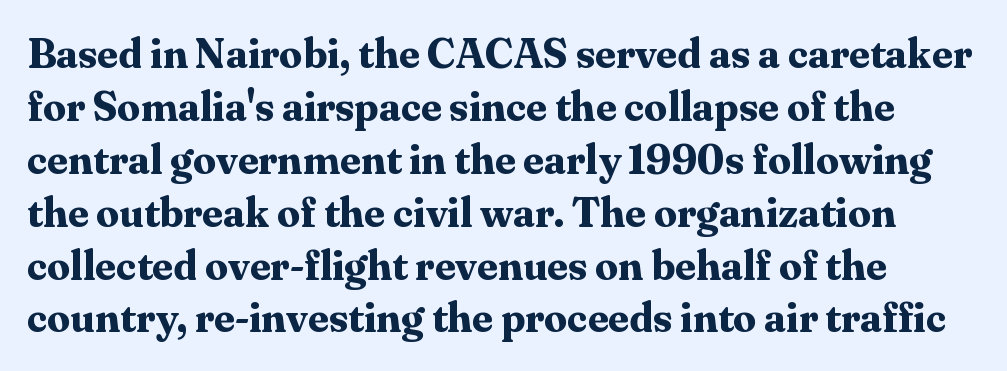
The image shows 41 px bold serif type, upright; set normal line spacing (1.29x), normal letter spacing, not underlined; medium stroke contrast and a medium x-height.
